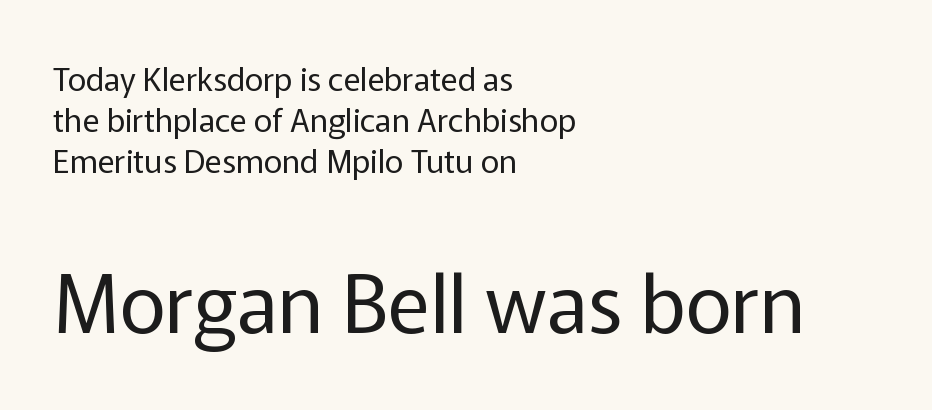
Q: Is the text bold? A: No.
Q: Is the text italic (slanted)? A: No, it is upright.
Q: Is the typeface a serif or a sans-serif typeface? A: Sans-serif.
Q: Is the text underlined? A: No.
Q: How is the paragraph aligned? A: Left-aligned.
Q: Is the spacing between letters normal or unusually wide? A: Normal.
Q: Is the spacing between lines tight, normal or loose? A: Normal.
Q: Which block of text is set in a larger size, the first (top) or the second (bottom)? A: The second (bottom) one.
Q: Width (condensed, normal, or wide)? A: Normal.
Q: Stroke contrast? A: Low.
Q: x-height? A: Medium.
Q: Monospaced? A: No.
